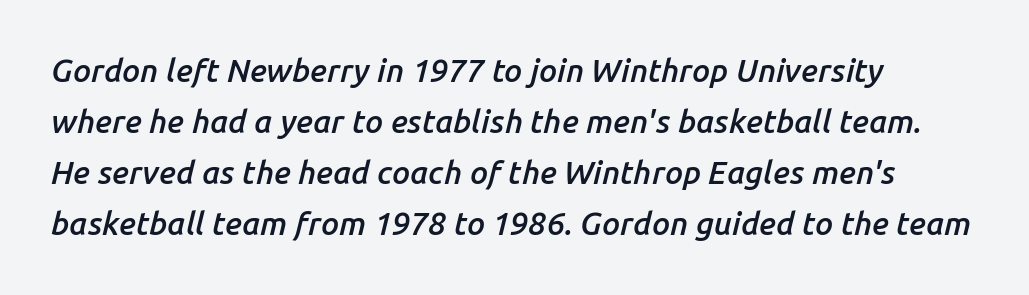
{"italic": "yes", "lean": "right", "slant_degrees": 14, "bold": "semi", "weight": "semibold", "width": "normal", "stroke_contrast": "low", "x_height": "medium", "monospaced": "no", "underline": "no", "align": "left", "line_spacing": "normal", "line_spacing_ratio": 1.59, "letter_spacing": "normal", "letter_spacing_em": 0.0, "glyph_px": 32}
